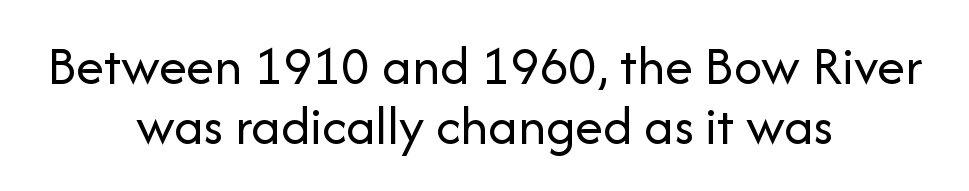
Q: Is the text bold? A: No.
Q: Is the text italic (slanted)? A: No, it is upright.
Q: Is the typeface a serif or a sans-serif typeface? A: Sans-serif.
Q: Is the text underlined? A: No.
Q: How is the paragraph aligned? A: Centered.
Q: Is the spacing between letters normal or unusually wide? A: Normal.
Q: Is the spacing between lines tight, normal or loose? A: Tight.
Q: Width (condensed, normal, or wide)? A: Normal.
Q: Stroke contrast? A: Low.
Q: x-height? A: Medium.
Q: Monospaced? A: No.
